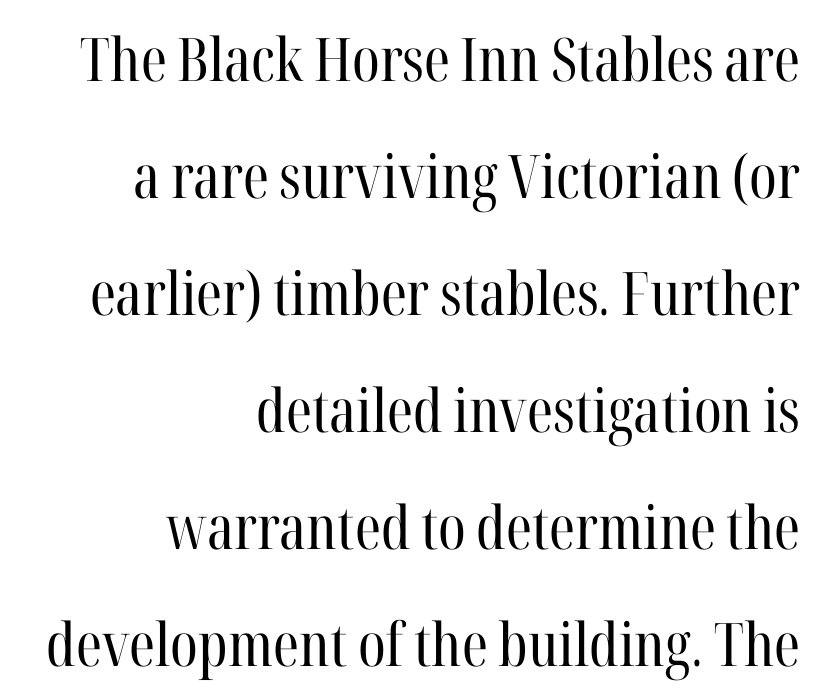
{"serif": "yes", "italic": "no", "bold": "no", "weight": "regular", "width": "condensed", "stroke_contrast": "high", "x_height": "medium", "monospaced": "no", "underline": "no", "align": "right", "line_spacing": "loose", "line_spacing_ratio": 1.95, "letter_spacing": "normal", "letter_spacing_em": 0.0, "glyph_px": 60}
